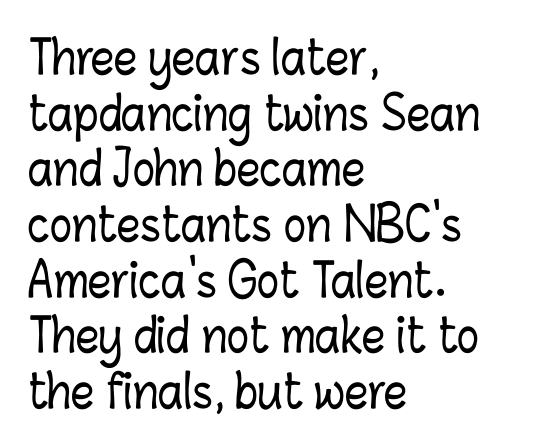
The image shows 46 px condensed type, upright; set left-aligned, line spacing 1.21x, normal letter spacing, not underlined; low stroke contrast and a medium x-height.
